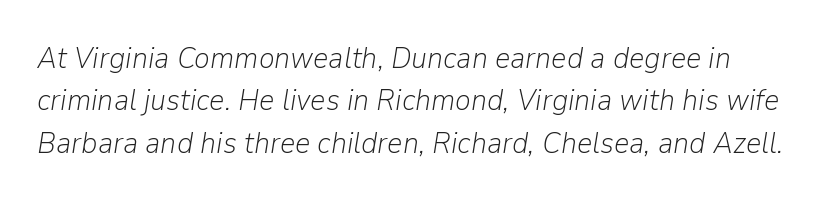
Q: Is the text bold? A: No.
Q: Is the text italic (slanted)? A: Yes, it leans right by about 9 degrees.
Q: Is the text underlined? A: No.
Q: Is the spacing between letters normal or unusually wide? A: Normal.
Q: Is the spacing between lines tight, normal or loose? A: Normal.
Q: Width (condensed, normal, or wide)? A: Normal.
Q: Stroke contrast? A: Low.
Q: x-height? A: Medium.
Q: Monospaced? A: No.
